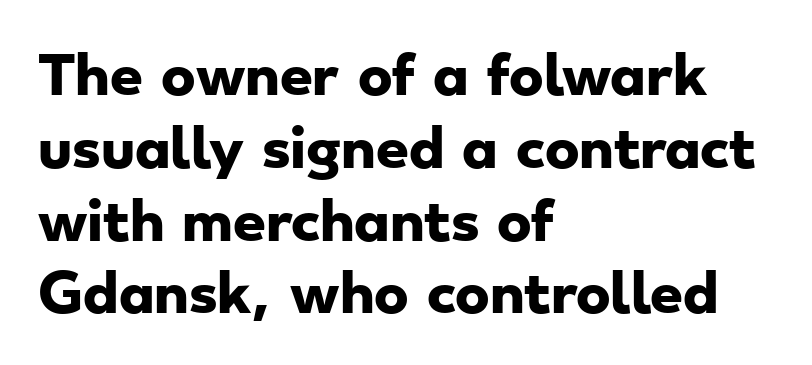
{"serif": "no", "bold": "yes", "weight": "heavy", "width": "wide", "stroke_contrast": "low", "x_height": "small", "monospaced": "no", "underline": "no", "align": "left", "line_spacing": "normal", "line_spacing_ratio": 1.4, "letter_spacing": "normal", "letter_spacing_em": 0.0, "glyph_px": 52}
